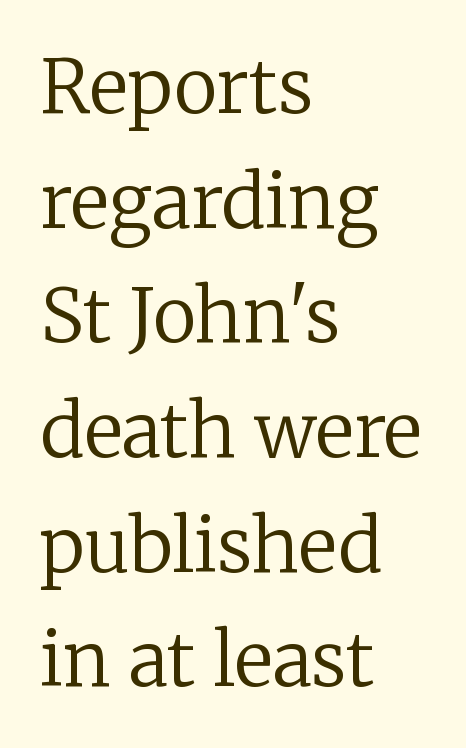
Q: Is the text bold? A: No.
Q: Is the text italic (slanted)? A: No, it is upright.
Q: Is the typeface a serif or a sans-serif typeface? A: Serif.
Q: Is the text underlined? A: No.
Q: How is the paragraph aligned? A: Left-aligned.
Q: Is the spacing between letters normal or unusually wide? A: Normal.
Q: Is the spacing between lines tight, normal or loose? A: Normal.
Q: Width (condensed, normal, or wide)? A: Normal.
Q: Stroke contrast? A: Low.
Q: x-height? A: Medium.
Q: Monospaced? A: No.
